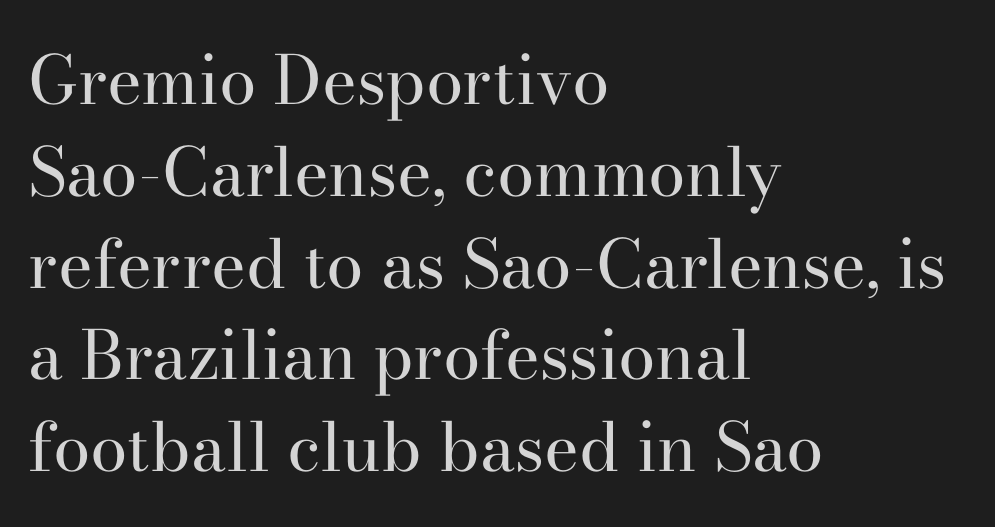
Q: Is the text bold? A: No.
Q: Is the text italic (slanted)? A: No, it is upright.
Q: Is the typeface a serif or a sans-serif typeface? A: Serif.
Q: Is the text underlined? A: No.
Q: How is the paragraph aligned? A: Left-aligned.
Q: Is the spacing between letters normal or unusually wide? A: Normal.
Q: Is the spacing between lines tight, normal or loose? A: Normal.
Q: Width (condensed, normal, or wide)? A: Normal.
Q: Stroke contrast? A: High.
Q: x-height? A: Small.
Q: Monospaced? A: No.
